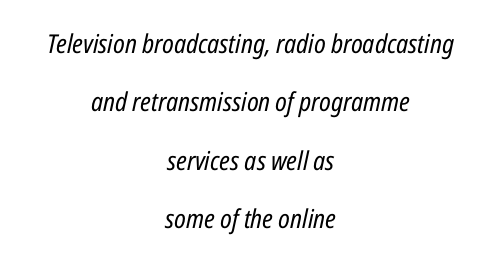
{"italic": "yes", "lean": "right", "slant_degrees": 12, "bold": "no", "underline": "no", "align": "center", "line_spacing": "loose", "line_spacing_ratio": 2.25, "letter_spacing": "normal", "letter_spacing_em": 0.0, "glyph_px": 26}
